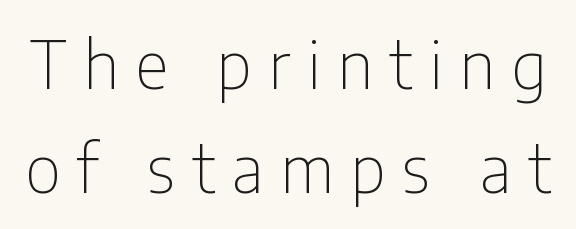
The image shows 66 px thin, condensed sans-serif type, upright; set normal line spacing (1.57x), unusually wide letter spacing (+0.25 em), not underlined; low stroke contrast and a medium x-height.
